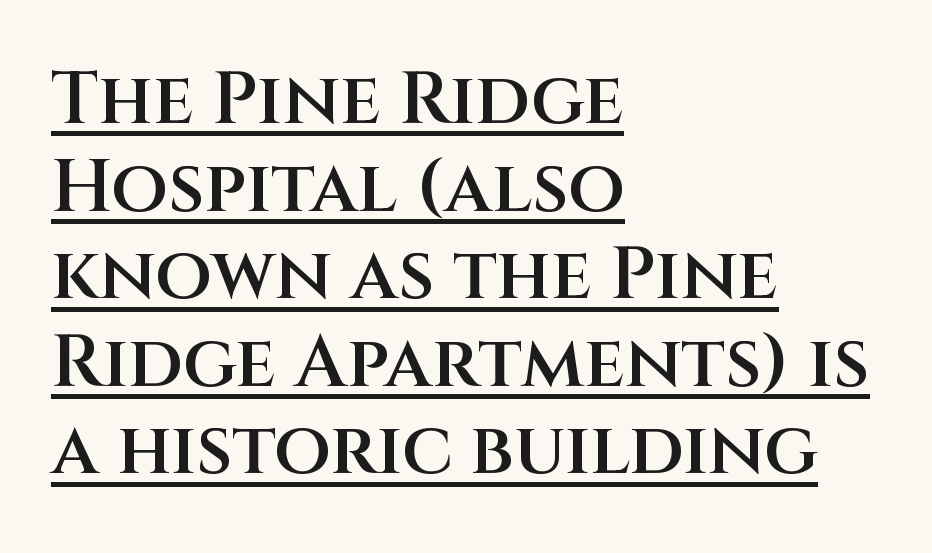
The image shows 73 px semibold sans-serif type, upright; set left-aligned, line spacing 1.2x, normal letter spacing, underlined; medium stroke contrast and a large x-height.
